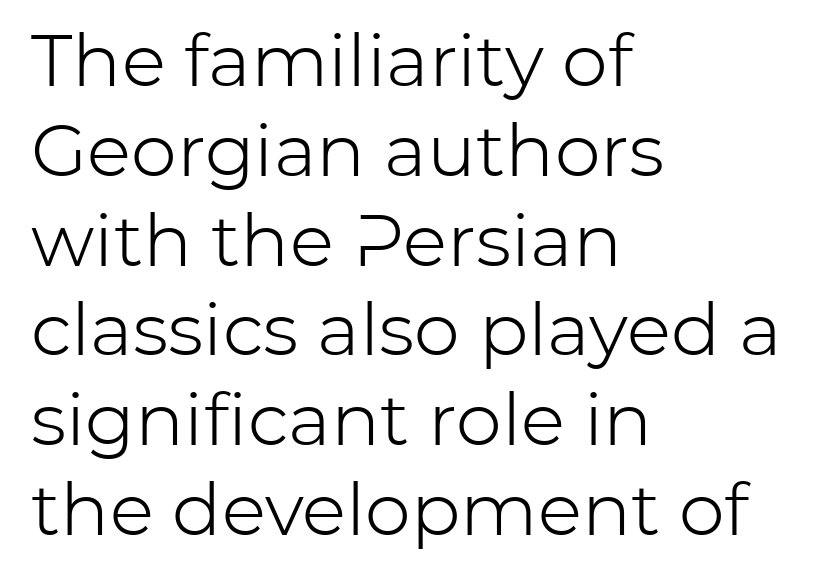
The image shows 73 px light sans-serif type, upright; set left-aligned, line spacing 1.23x, normal letter spacing, not underlined; low stroke contrast and a medium x-height.
